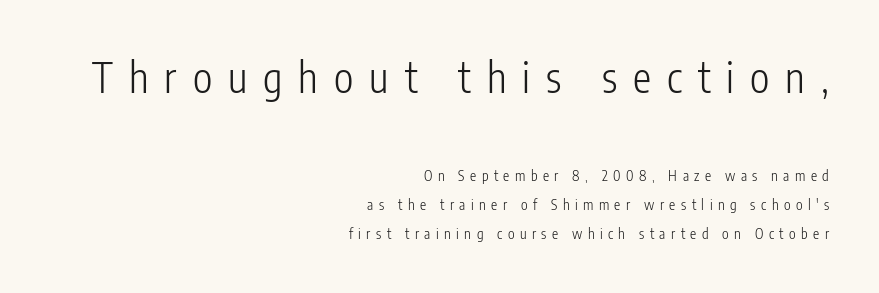
The image shows 41 px light, condensed sans-serif type, upright; set right-aligned, loose line spacing (2.04x), unusually wide letter spacing (+0.39 em), not underlined; the first (top) block is 2.93x larger; low stroke contrast and a medium x-height.
